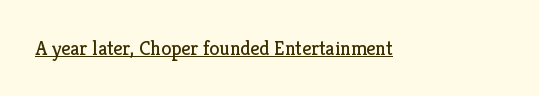
Q: Is the text bold? A: No.
Q: Is the text italic (slanted)? A: No, it is upright.
Q: Is the text underlined? A: Yes.
Q: Is the spacing between letters normal or unusually wide? A: Normal.
